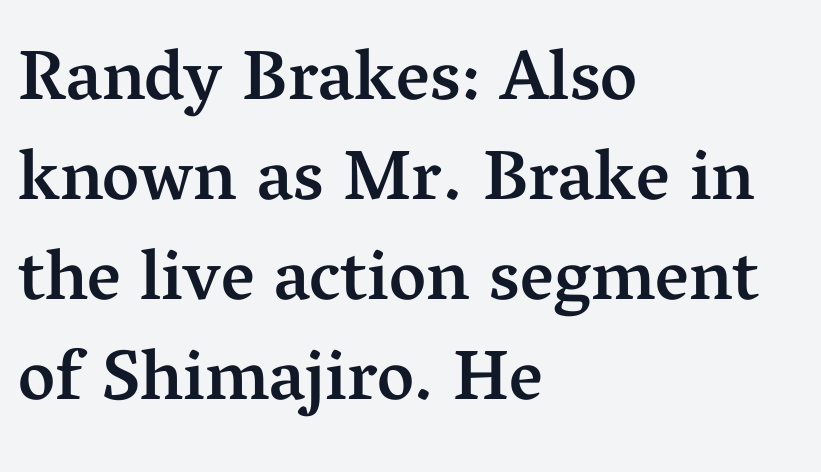
Q: Is the text bold? A: Semi-bold.
Q: Is the text italic (slanted)? A: No, it is upright.
Q: Is the typeface a serif or a sans-serif typeface? A: Serif.
Q: Is the text underlined? A: No.
Q: How is the paragraph aligned? A: Left-aligned.
Q: Is the spacing between letters normal or unusually wide? A: Normal.
Q: Is the spacing between lines tight, normal or loose? A: Normal.
Q: Width (condensed, normal, or wide)? A: Normal.
Q: Stroke contrast? A: Medium.
Q: x-height? A: Medium.
Q: Monospaced? A: No.
